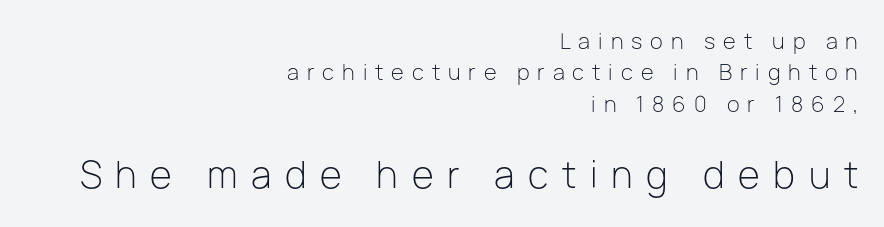
Q: Is the text bold? A: No.
Q: Is the text italic (slanted)? A: No, it is upright.
Q: Is the typeface a serif or a sans-serif typeface? A: Sans-serif.
Q: Is the text underlined? A: No.
Q: How is the paragraph aligned? A: Right-aligned.
Q: Is the spacing between letters normal or unusually wide? A: Unusually wide.
Q: Is the spacing between lines tight, normal or loose? A: Normal.
Q: Which block of text is set in a larger size, the first (top) or the second (bottom)? A: The second (bottom) one.
Q: Width (condensed, normal, or wide)? A: Normal.
Q: Stroke contrast? A: Low.
Q: x-height? A: Medium.
Q: Monospaced? A: No.
